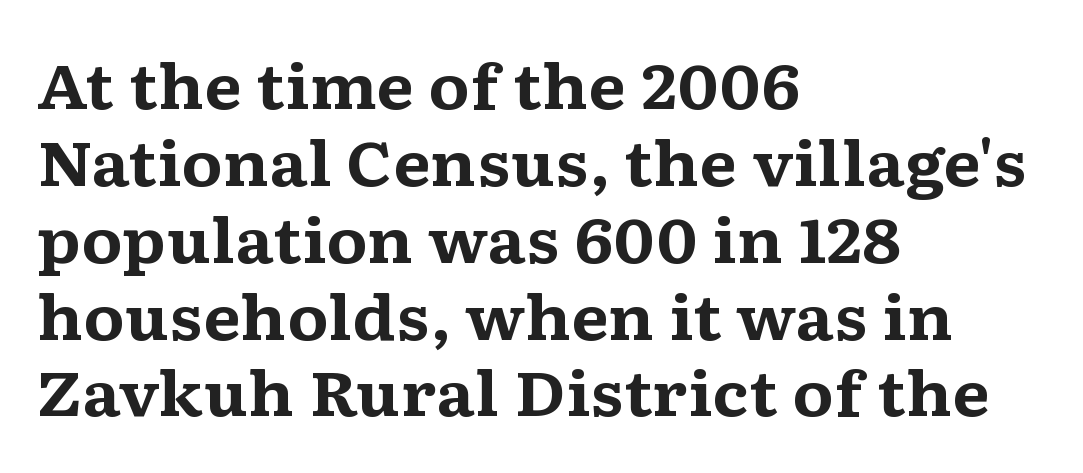
Q: Is the text bold? A: Yes.
Q: Is the text italic (slanted)? A: No, it is upright.
Q: Is the typeface a serif or a sans-serif typeface? A: Serif.
Q: Is the text underlined? A: No.
Q: How is the paragraph aligned? A: Left-aligned.
Q: Is the spacing between letters normal or unusually wide? A: Normal.
Q: Is the spacing between lines tight, normal or loose? A: Normal.
Q: Width (condensed, normal, or wide)? A: Wide.
Q: Stroke contrast? A: Medium.
Q: x-height? A: Medium.
Q: Monospaced? A: No.
